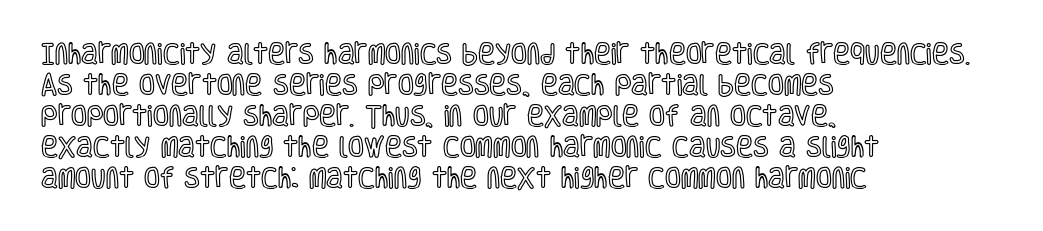
The image shows 23 px text type, upright; set left-aligned, normal line spacing (1.35x), normal letter spacing, not underlined.
